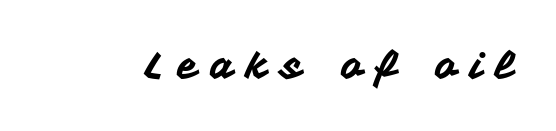
The image shows 38 px sans-serif type; set unusually wide letter spacing (+0.33 em), not underlined; medium stroke contrast and a medium x-height.
